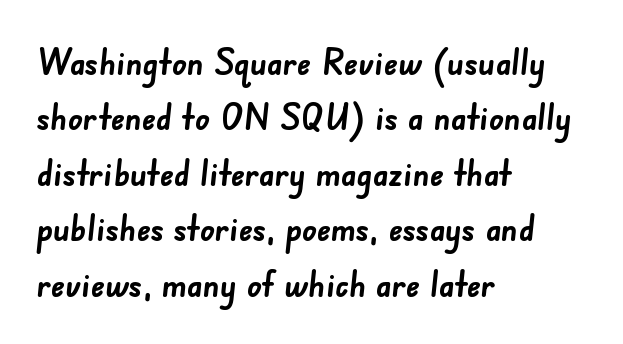
The image shows 36 px semibold sans-serif type; set left-aligned, normal line spacing (1.54x), normal letter spacing, not underlined; low stroke contrast and a small x-height.
